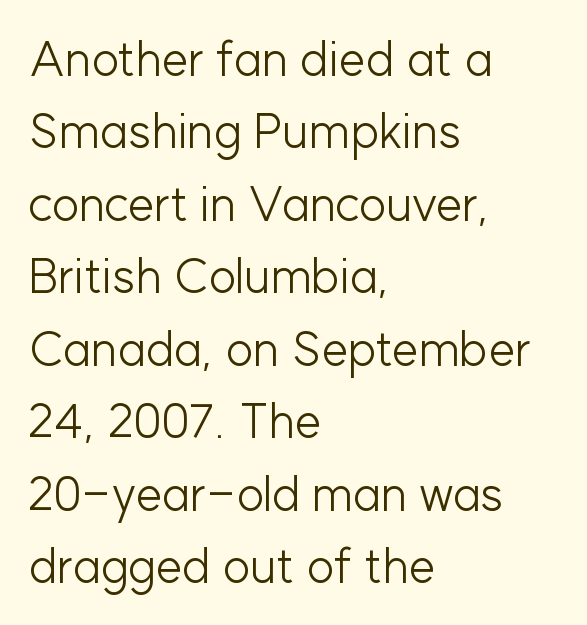
{"serif": "no", "italic": "no", "bold": "no", "weight": "light", "width": "normal", "stroke_contrast": "low", "x_height": "medium", "monospaced": "no", "underline": "no", "align": "left", "line_spacing": "normal", "line_spacing_ratio": 1.51, "letter_spacing": "normal", "letter_spacing_em": 0.0, "glyph_px": 48}
